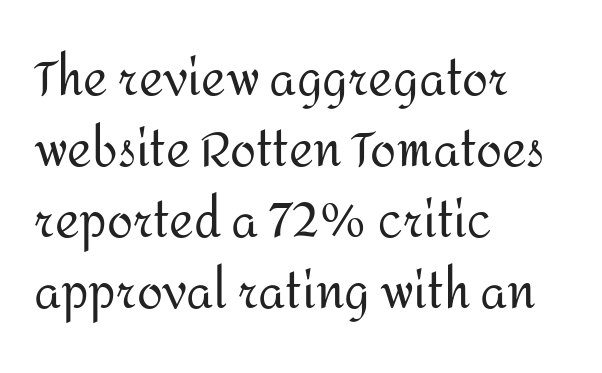
The image shows 47 px regular-weight sans-serif type, upright; set left-aligned, normal line spacing (1.51x), normal letter spacing, not underlined; medium stroke contrast and a medium x-height.
